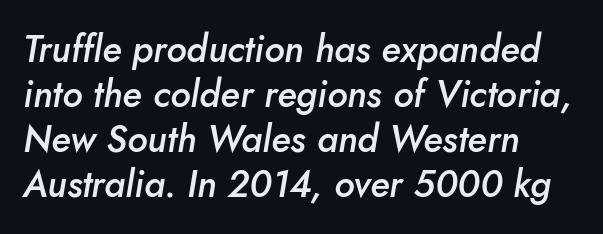
The image shows 37 px semibold type, italic (leaning right); set left-aligned, line spacing 1.22x, normal letter spacing, not underlined; low stroke contrast and a small x-height.
